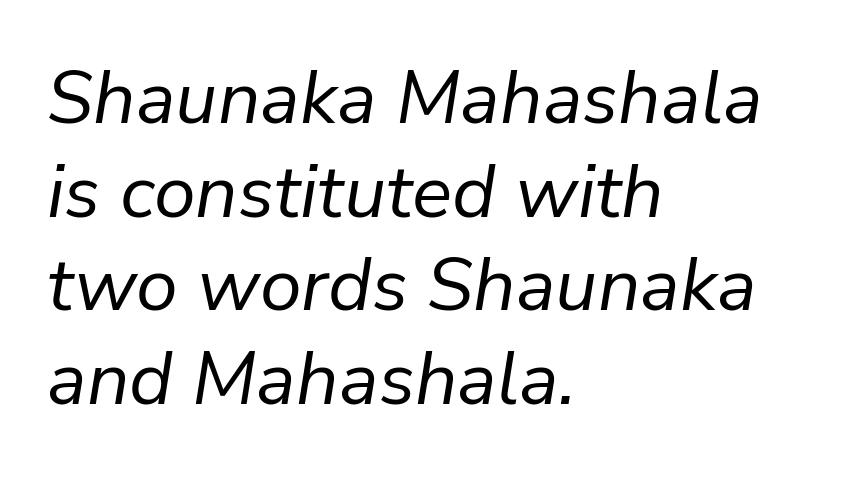
Q: Is the text bold? A: No.
Q: Is the text italic (slanted)? A: Yes, it leans right by about 9 degrees.
Q: Is the text underlined? A: No.
Q: How is the paragraph aligned? A: Left-aligned.
Q: Is the spacing between letters normal or unusually wide? A: Normal.
Q: Is the spacing between lines tight, normal or loose? A: Normal.
Q: Width (condensed, normal, or wide)? A: Normal.
Q: Stroke contrast? A: Low.
Q: x-height? A: Medium.
Q: Monospaced? A: No.
